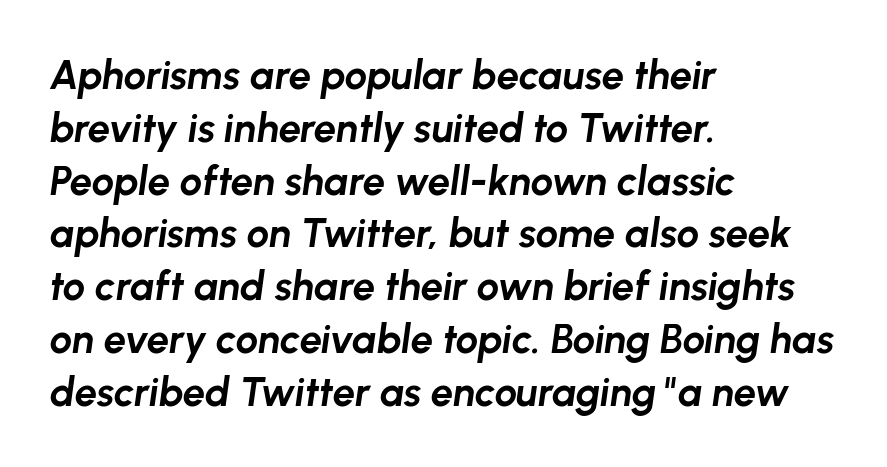
{"italic": "yes", "lean": "right", "slant_degrees": 8, "bold": "yes", "weight": "bold", "width": "normal", "stroke_contrast": "low", "x_height": "medium", "monospaced": "no", "underline": "no", "align": "left", "line_spacing": "normal", "line_spacing_ratio": 1.32, "letter_spacing": "normal", "letter_spacing_em": 0.0, "glyph_px": 40}
